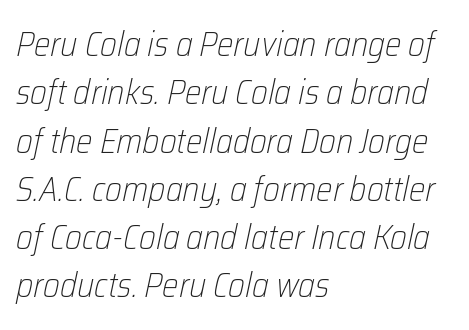
The image shows 35 px light, condensed type, italic (leaning right); set left-aligned, normal line spacing (1.38x), normal letter spacing, not underlined; low stroke contrast and a medium x-height.
